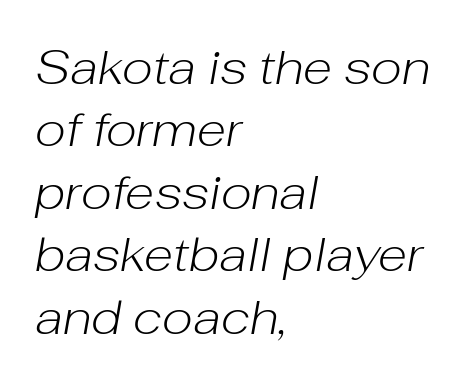
Q: Is the text bold? A: No.
Q: Is the text italic (slanted)? A: Yes, it leans right by about 10 degrees.
Q: Is the text underlined? A: No.
Q: How is the paragraph aligned? A: Left-aligned.
Q: Is the spacing between letters normal or unusually wide? A: Normal.
Q: Is the spacing between lines tight, normal or loose? A: Normal.
Q: Width (condensed, normal, or wide)? A: Normal.
Q: Stroke contrast? A: Low.
Q: x-height? A: Medium.
Q: Monospaced? A: No.
